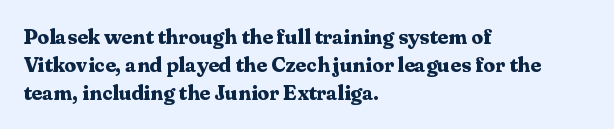
The image shows 21 px bold type, upright; set left-aligned, normal line spacing (1.33x), normal letter spacing, not underlined.
